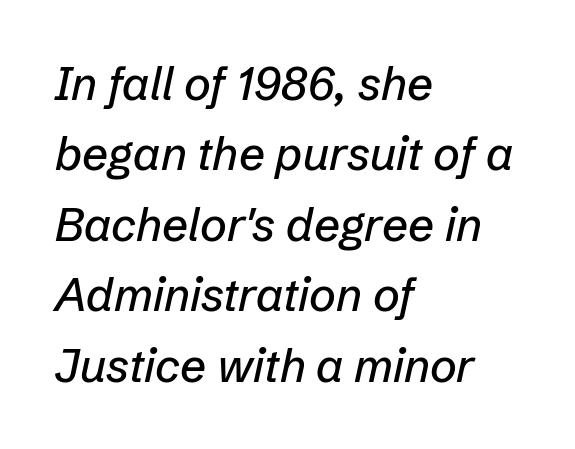
{"italic": "yes", "lean": "right", "slant_degrees": 12, "width": "normal", "stroke_contrast": "low", "x_height": "medium", "monospaced": "no", "underline": "no", "align": "left", "line_spacing": "normal", "line_spacing_ratio": 1.53, "letter_spacing": "normal", "letter_spacing_em": 0.0, "glyph_px": 46}
